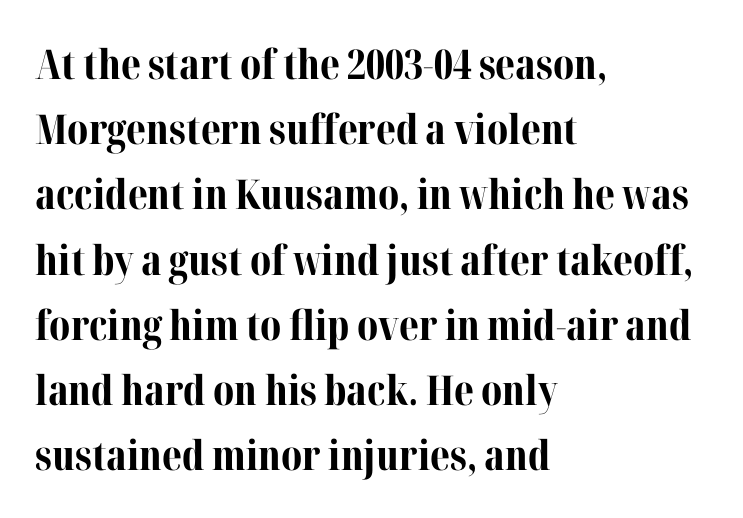
The image shows 41 px bold serif type, upright; set left-aligned, normal line spacing (1.59x), normal letter spacing, not underlined; medium stroke contrast and a medium x-height.
